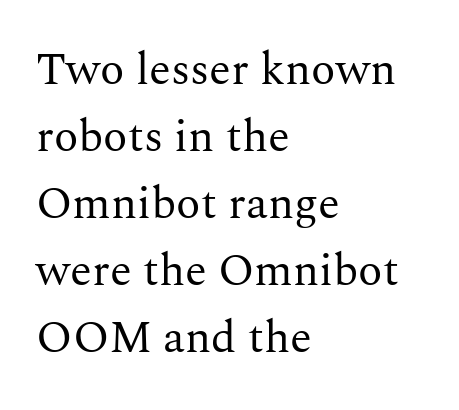
Q: Is the text bold? A: No.
Q: Is the text italic (slanted)? A: No, it is upright.
Q: Is the typeface a serif or a sans-serif typeface? A: Serif.
Q: Is the text underlined? A: No.
Q: How is the paragraph aligned? A: Left-aligned.
Q: Is the spacing between letters normal or unusually wide? A: Normal.
Q: Is the spacing between lines tight, normal or loose? A: Normal.
Q: Width (condensed, normal, or wide)? A: Normal.
Q: Stroke contrast? A: Medium.
Q: x-height? A: Medium.
Q: Monospaced? A: No.
